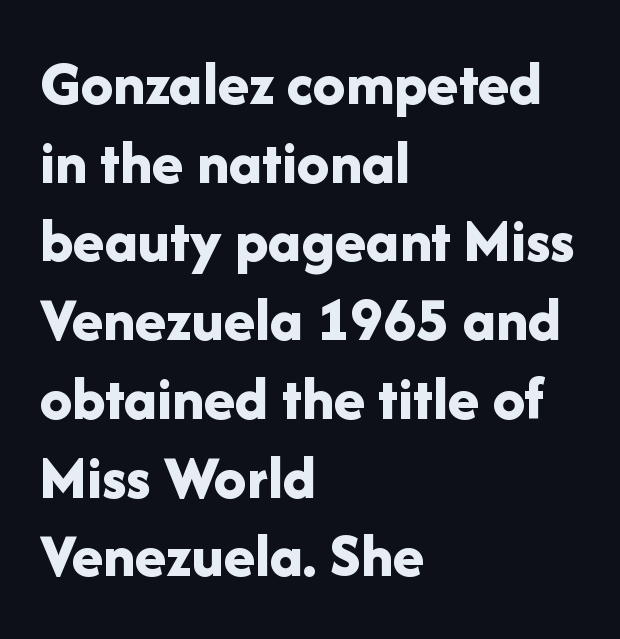
Do the characters align in a grid? No, the font is proportional. The letters stand upright; this is a roman face. Honestly, the letter spacing is just normal — you wouldn't notice it. These words are printed bold, with thick strokes throughout. The strip under each line holds only bare page. Each line starts at the same left margin while the right side varies.
